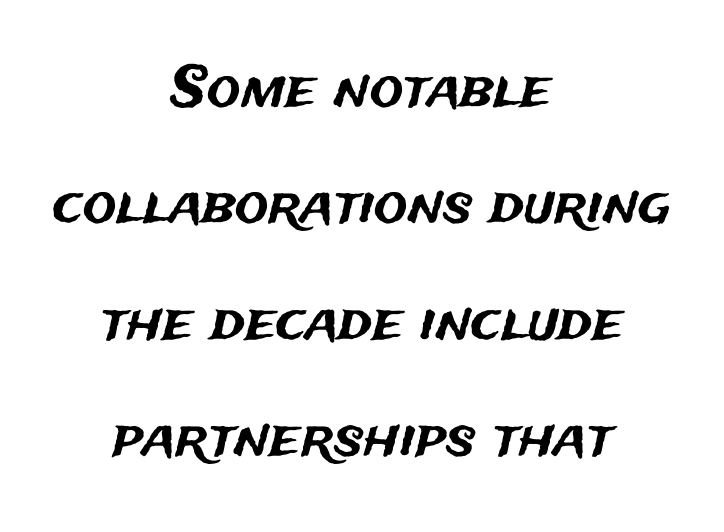
Underlining? Definitely not there. Type style note: lacks serifs. The line-height multiplier appears high, well above default. Every row of glyphs is offset so its center matches the block's center.
